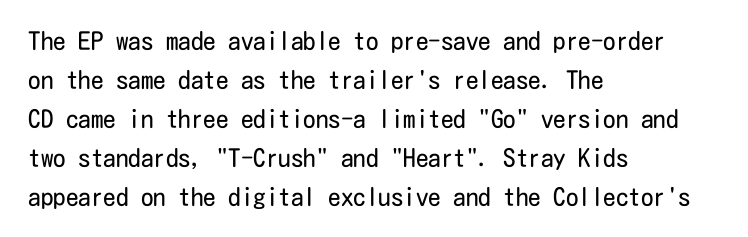
The image shows 25 px text type, upright; set left-aligned, normal line spacing (1.56x), normal letter spacing, not underlined.
